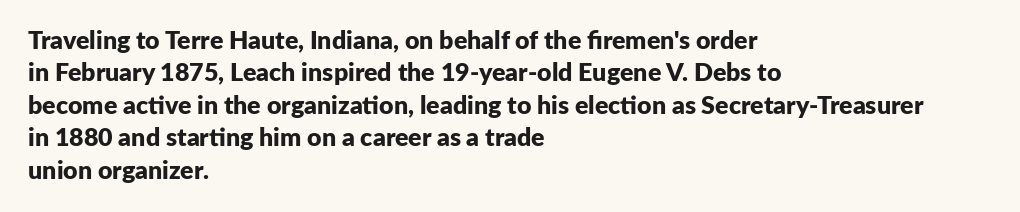
The image shows 25 px bold type, upright; set left-aligned, normal line spacing (1.3x), normal letter spacing, not underlined.
